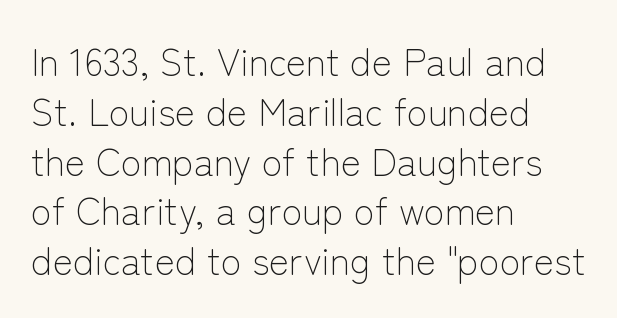
Stroke mass is kept to a normal reading level or below. Character widths vary here, with narrow letters taking less room than wide ones. The lettering holds an erect, upright posture throughout. A student would call this left alignment; a typographer would say flush left, rag right. Honestly, there is no underline to notice here at all. The tracking reads as untouched default to a designer's eye.
